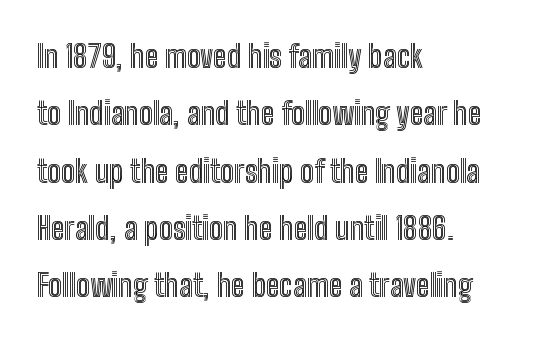
Q: Is the text italic (slanted)? A: No, it is upright.
Q: Is the text underlined? A: No.
Q: How is the paragraph aligned? A: Left-aligned.
Q: Is the spacing between letters normal or unusually wide? A: Normal.
Q: Width (condensed, normal, or wide)? A: Condensed.
Q: x-height? A: Medium.
Q: Monospaced? A: No.
